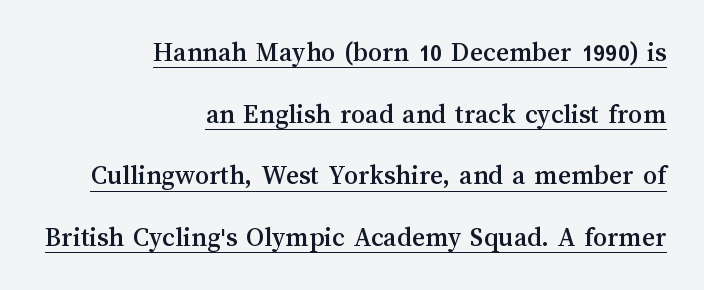
Glance below the letters and you will spot a drawn line. The space between consecutive lines is lavish. You could not count columns in this text — the font is proportionally spaced. All the whitespace from short lines collects on the left. The face used here is rendered with its standard letterfit.
